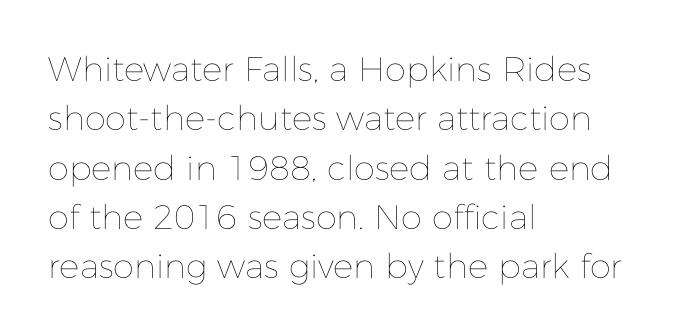
{"italic": "no", "bold": "no", "weight": "thin", "width": "normal", "stroke_contrast": "low", "x_height": "medium", "monospaced": "no", "underline": "no", "align": "left", "line_spacing": "normal", "line_spacing_ratio": 1.45, "letter_spacing": "normal", "letter_spacing_em": 0.0, "glyph_px": 34}
